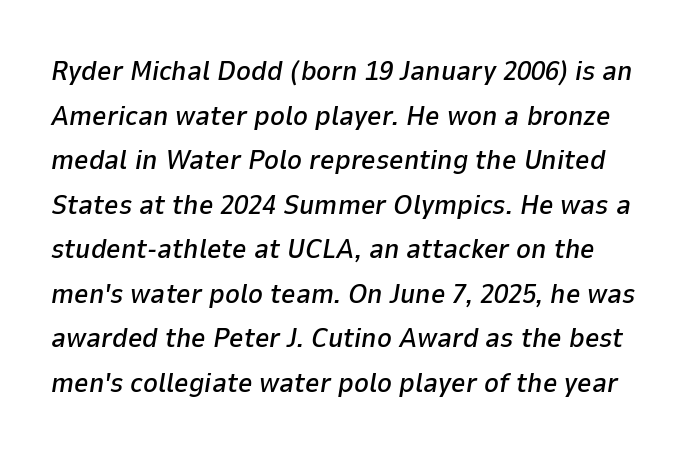
{"italic": "yes", "lean": "right", "slant_degrees": 9, "width": "normal", "stroke_contrast": "low", "x_height": "medium", "monospaced": "no", "underline": "no", "line_spacing": "normal", "line_spacing_ratio": 1.59, "letter_spacing": "normal", "letter_spacing_em": 0.0, "glyph_px": 28}
